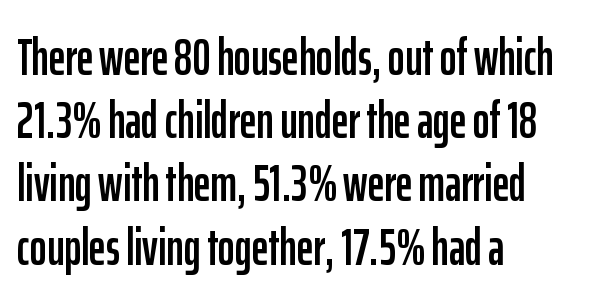
The image shows 51 px condensed sans-serif type, upright; set left-aligned, line spacing 1.24x, normal letter spacing, not underlined; low stroke contrast and a medium x-height.
